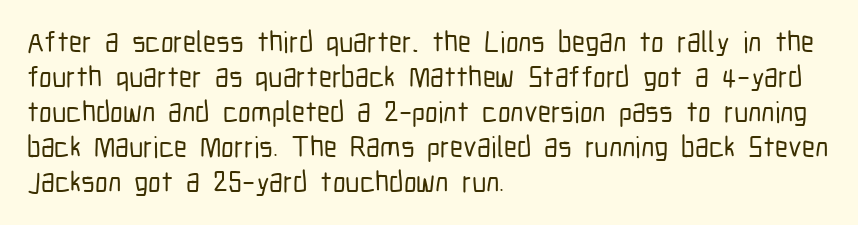
{"serif": "no", "italic": "no", "width": "condensed", "stroke_contrast": "low", "x_height": "medium", "monospaced": "no", "underline": "no", "align": "left", "line_spacing_ratio": 1.21, "letter_spacing": "normal", "letter_spacing_em": 0.0, "glyph_px": 29}
